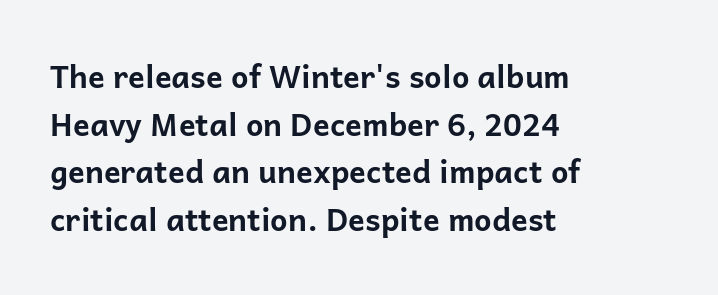
The image shows 31 px bold sans-serif type, upright; set left-aligned, normal line spacing (1.54x), normal letter spacing, not underlined; low stroke contrast and a medium x-height.
